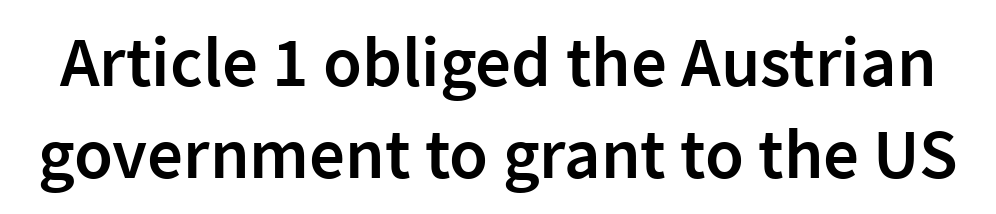
The image shows 71 px semibold sans-serif type, upright; set normal line spacing (1.29x), normal letter spacing, not underlined; low stroke contrast and a medium x-height.
